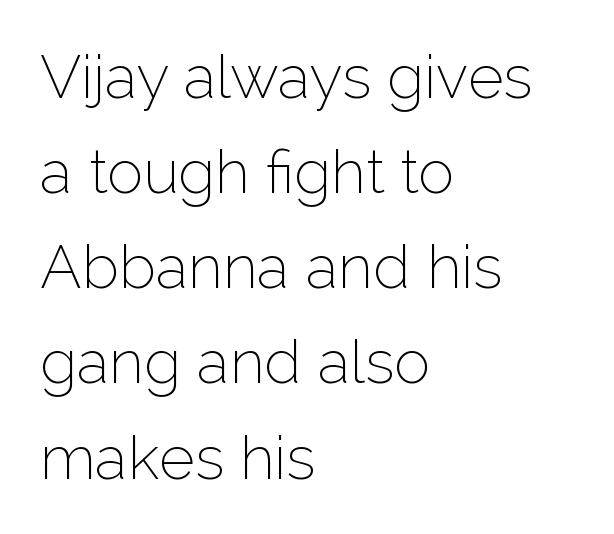
Q: Is the text bold? A: No.
Q: Is the text italic (slanted)? A: No, it is upright.
Q: Is the typeface a serif or a sans-serif typeface? A: Sans-serif.
Q: Is the text underlined? A: No.
Q: How is the paragraph aligned? A: Left-aligned.
Q: Is the spacing between letters normal or unusually wide? A: Normal.
Q: Is the spacing between lines tight, normal or loose? A: Normal.
Q: Width (condensed, normal, or wide)? A: Normal.
Q: Stroke contrast? A: Low.
Q: x-height? A: Medium.
Q: Monospaced? A: No.
